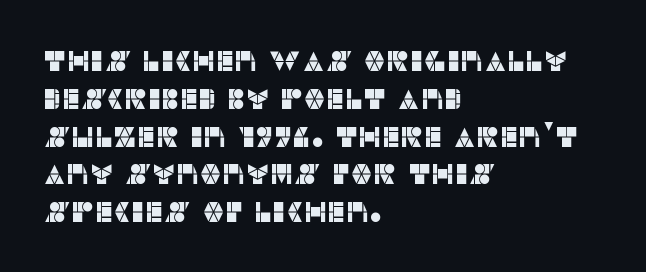
Q: Is the text italic (slanted)? A: No, it is upright.
Q: Is the typeface a serif or a sans-serif typeface? A: Sans-serif.
Q: Is the text underlined? A: No.
Q: How is the paragraph aligned? A: Left-aligned.
Q: Is the spacing between letters normal or unusually wide? A: Normal.
Q: Is the spacing between lines tight, normal or loose? A: Normal.
Q: Width (condensed, normal, or wide)? A: Normal.
Q: Stroke contrast? A: Low.
Q: x-height? A: Large.
Q: Monospaced? A: No.
